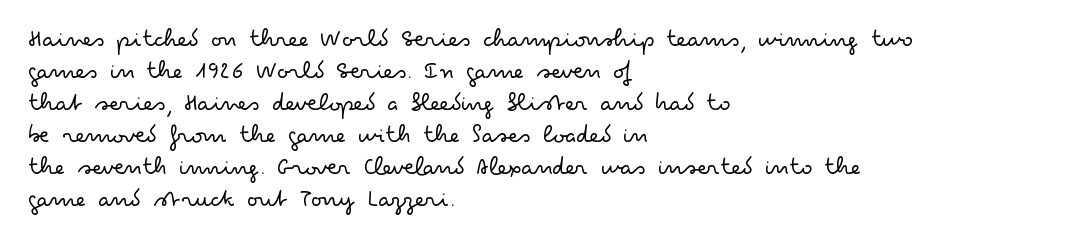
The passage shown is not underscored anywhere. Words appear dense and cohesive because spacing is normal. Alignment: flush left. Unlike italic type, these characters show no tilt at all.
